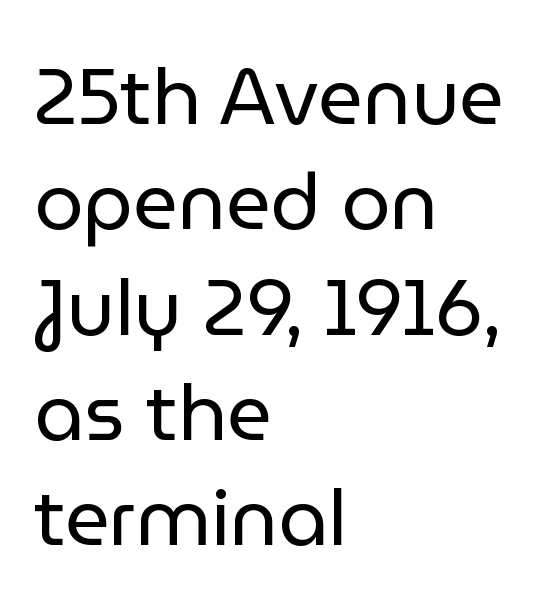
Is this a fixed-width face? No — the glyphs have proportional, varying widths. Horizontal alignment here is leftward, the default for most running prose. Lines of text with bare space underneath. Each word holds together tightly as a unit, with standard inter-letter gaps.
